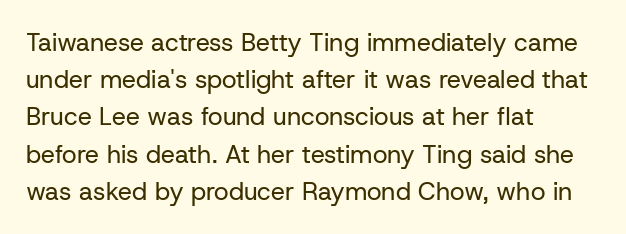
Q: Is the text bold? A: No.
Q: Is the text italic (slanted)? A: No, it is upright.
Q: Is the text underlined? A: No.
Q: How is the paragraph aligned? A: Left-aligned.
Q: Is the spacing between letters normal or unusually wide? A: Normal.
Q: Is the spacing between lines tight, normal or loose? A: Normal.
